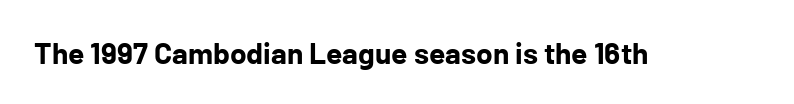
The specimen reads as upright at a glance. In terms of letterform style, serifs are entirely absent. What stands out about the letter spacing? Nothing — it is the standard amount. Chunky letters — that's bold for sure. Proportional: the letters do not fall into vertical columns. Check under the words: just untouched page.
